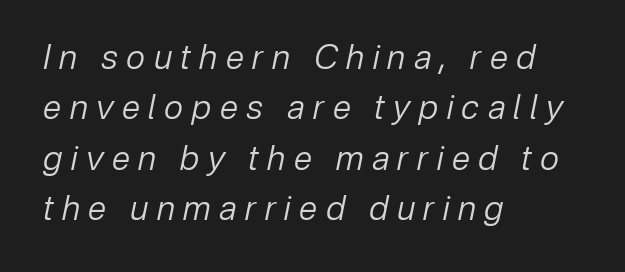
The weight would be labelled regular, book, light, or lighter still. The tracking jumps out immediately: characters are airy and widely separated. Think of a printed novel: that variable character pitch is what you see here. A classic flush-left, rag-right setting is used for this passage. When letters slant like this, we call the style italic. Leading matches the norm, producing a regular column.
